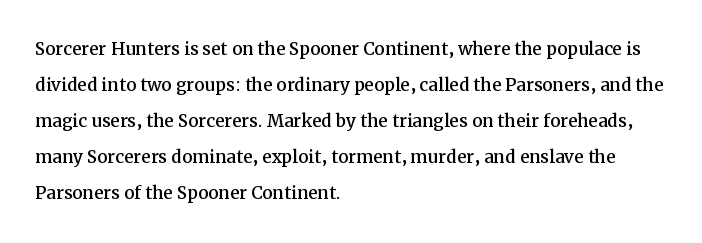
Q: Is the text italic (slanted)? A: No, it is upright.
Q: Is the text underlined? A: No.
Q: How is the paragraph aligned? A: Left-aligned.
Q: Is the spacing between letters normal or unusually wide? A: Normal.
Q: Is the spacing between lines tight, normal or loose? A: Normal.
